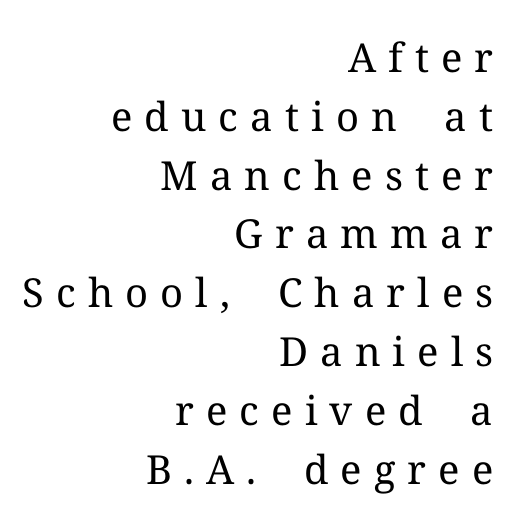
Successive baselines arrive at the customary interval. If you drew a line through each stem, it would be perfectly vertical. Short note: letters widely spaced. Rule under the text: the space is simply empty. In terms of letterform style, serifs are clearly present.
